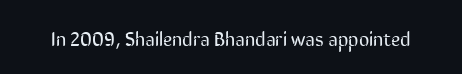
Q: Is the text bold? A: No.
Q: Is the text italic (slanted)? A: No, it is upright.
Q: Is the text underlined? A: No.
Q: Is the spacing between letters normal or unusually wide? A: Normal.
